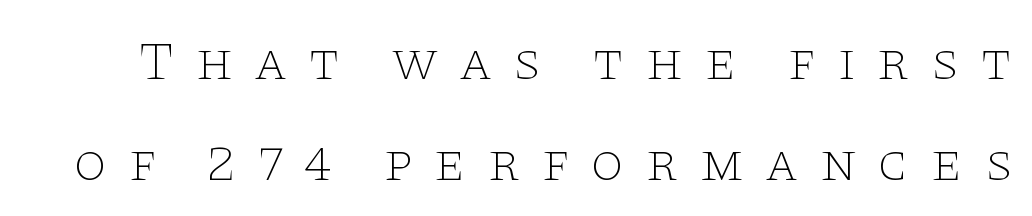
{"serif": "yes", "italic": "no", "bold": "no", "weight": "thin", "width": "wide", "stroke_contrast": "low", "x_height": "large", "monospaced": "no", "underline": "no", "line_spacing_ratio": 1.87, "letter_spacing": "wide", "letter_spacing_em": 0.38, "glyph_px": 54}
